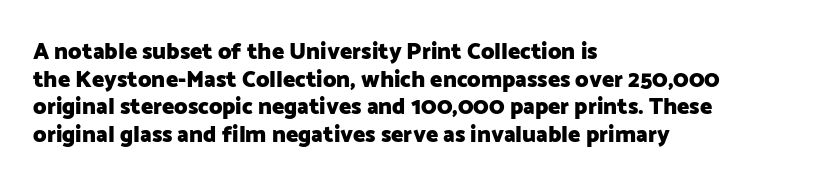
The letters stand upright; this is a roman face. Each word holds together tightly as a unit, with standard inter-letter gaps. Underline: absent. Notice how thick the strokes are: this is what a full bold looks like. The setting favours the left margin, as ordinary paragraphs usually do.
